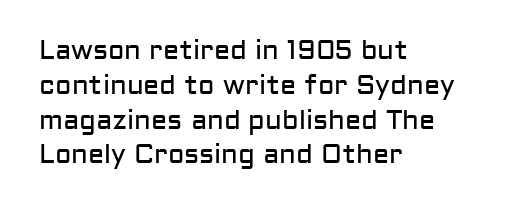
{"italic": "no", "bold": "no", "underline": "no", "align": "left", "line_spacing": "normal", "line_spacing_ratio": 1.29, "letter_spacing": "normal", "letter_spacing_em": 0.0, "glyph_px": 27}
